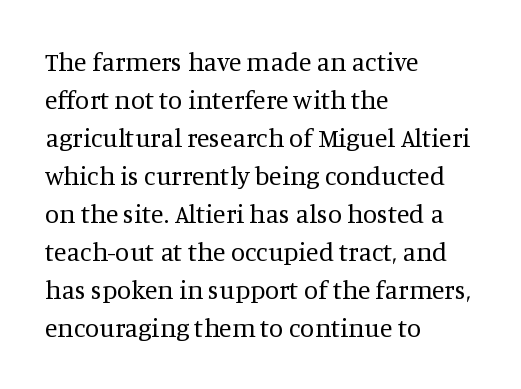
Visually the block forms a straight wall on the left and a jagged coastline on the right. Caption: standard tracking, unaltered. The type sits square on the baseline with zero lean. Weight: not bold — regular or lighter.
